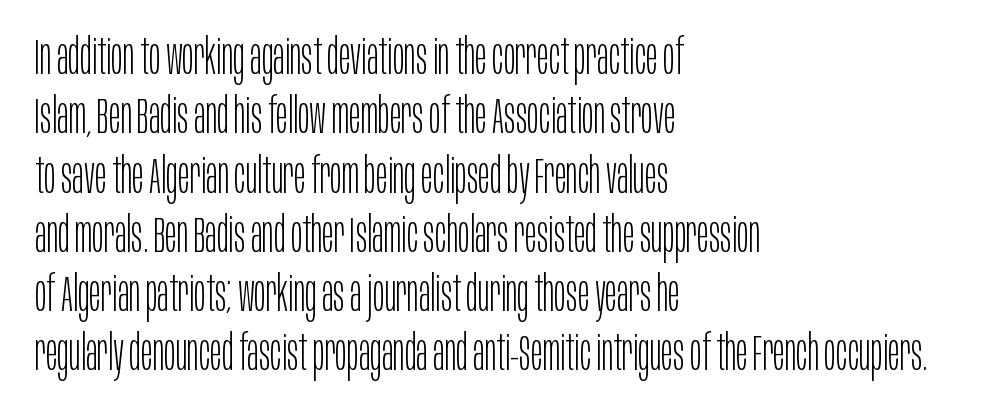
Think of a printed novel: that variable character pitch is what you see here. Do the letters lean? They stand straight. A typesetter would label this face a sans. You could call the tracking neutral — neither tight nor loose. Descenders are the only things crossing below the line. Casual observation: everything's shoved over to the left.
